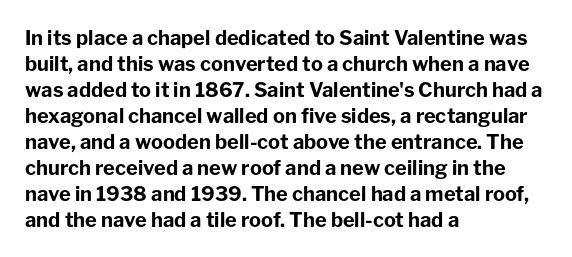
{"italic": "no", "bold": "yes", "underline": "no", "align": "left", "line_spacing": "normal", "line_spacing_ratio": 1.3, "letter_spacing": "normal", "letter_spacing_em": 0.0, "glyph_px": 20}
